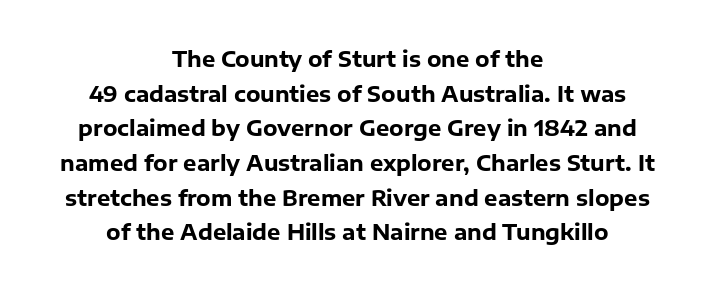
Inter-character spacing is left at the font's built-in metrics. Set as a true bold cut, around the 700 mark. The rag falls on both sides of this text block equally. Honestly, the row spacing looks completely unremarkable. Characters remain perfectly vertical along every line.
